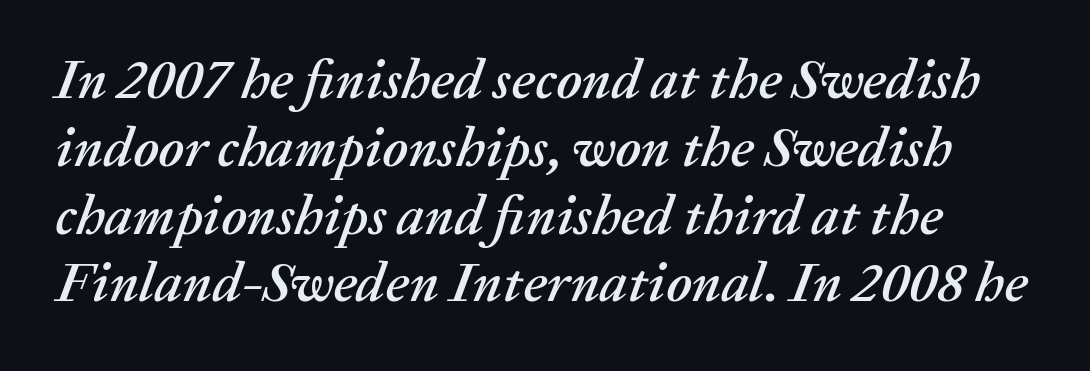
{"italic": "yes", "lean": "right", "slant_degrees": 20, "width": "normal", "stroke_contrast": "medium", "x_height": "medium", "monospaced": "no", "underline": "no", "line_spacing_ratio": 1.21, "letter_spacing": "normal", "letter_spacing_em": 0.0, "glyph_px": 56}
